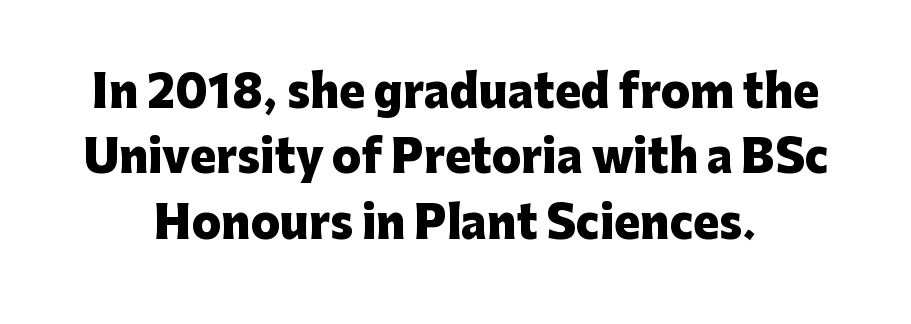
The image shows 43 px heavy sans-serif type, upright; set normal line spacing (1.52x), normal letter spacing, not underlined; low stroke contrast and a medium x-height.
